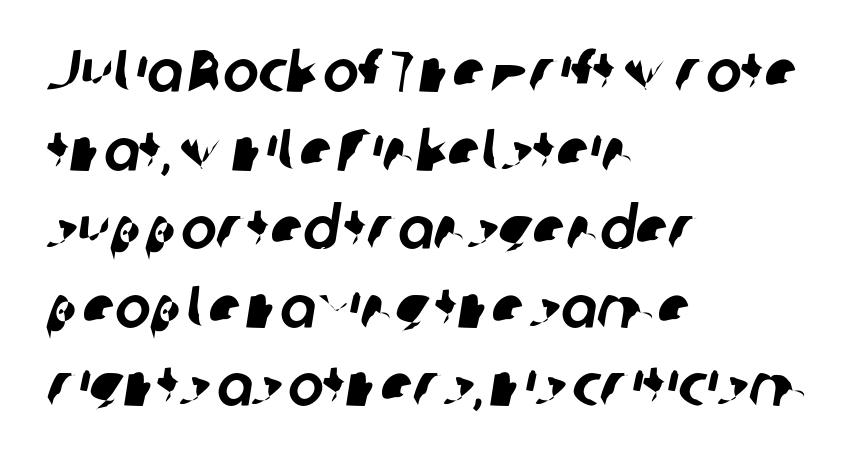
The image shows 60 px sans-serif type; set left-aligned, normal line spacing (1.31x), normal letter spacing, not underlined; low stroke contrast and a medium x-height.
